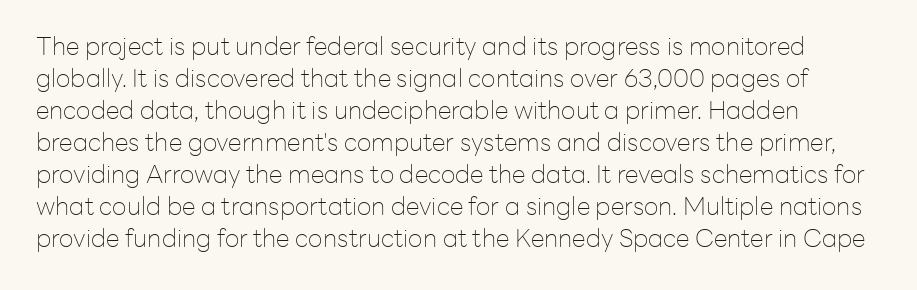
The weight tops out at a normal text grade. The horizontal fit of the characters is conventional and even. Underlining? Definitely not there. You can tell it's not italic because the verticals are truly vertical. The space between consecutive lines is moderate.
